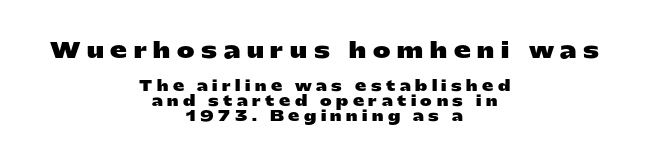
Q: Is the text bold? A: Yes.
Q: Is the text italic (slanted)? A: No, it is upright.
Q: Is the text underlined? A: No.
Q: How is the paragraph aligned? A: Centered.
Q: Is the spacing between letters normal or unusually wide? A: Unusually wide.
Q: Is the spacing between lines tight, normal or loose? A: Tight.
Q: Which block of text is set in a larger size, the first (top) or the second (bottom)? A: The first (top) one.
